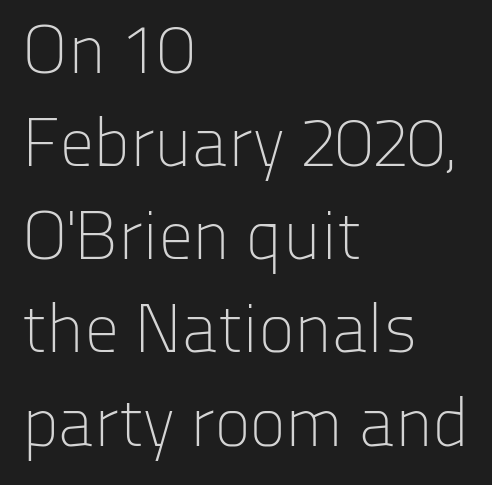
The image shows 68 px light sans-serif type, upright; set left-aligned, normal line spacing (1.37x), normal letter spacing, not underlined; low stroke contrast and a medium x-height.
